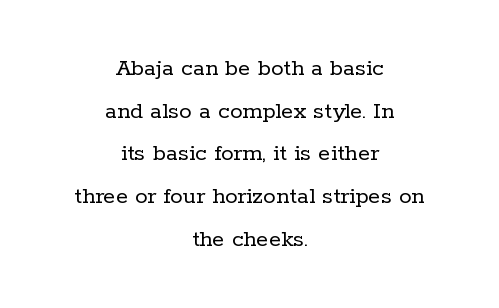
Q: Is the text bold? A: No.
Q: Is the text italic (slanted)? A: No, it is upright.
Q: Is the text underlined? A: No.
Q: How is the paragraph aligned? A: Centered.
Q: Is the spacing between letters normal or unusually wide? A: Normal.
